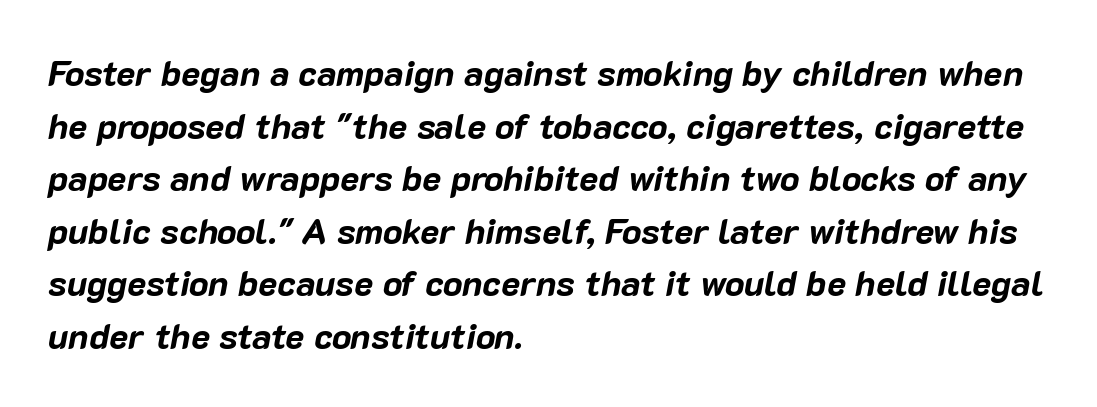
{"italic": "yes", "lean": "right", "slant_degrees": 10, "bold": "yes", "weight": "bold", "width": "normal", "stroke_contrast": "low", "x_height": "medium", "monospaced": "no", "underline": "no", "align": "left", "line_spacing": "normal", "line_spacing_ratio": 1.46, "letter_spacing": "normal", "letter_spacing_em": 0.0, "glyph_px": 36}
